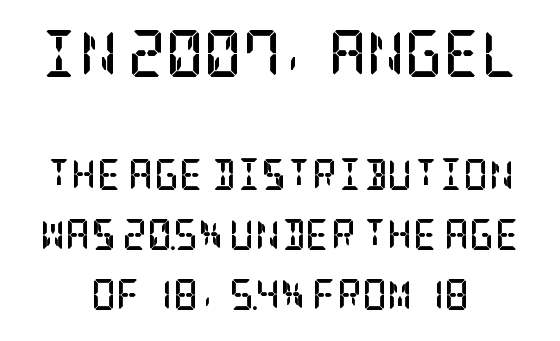
The paragraph shown floats in the horizontal middle. Ordinary non-slanted type is in use. Note: larger setting up top, smaller setting below. The vertical gap from one line to the next is large. Little horizontal feet cap the strokes, marking this as serif type. Letter spacing: default.
